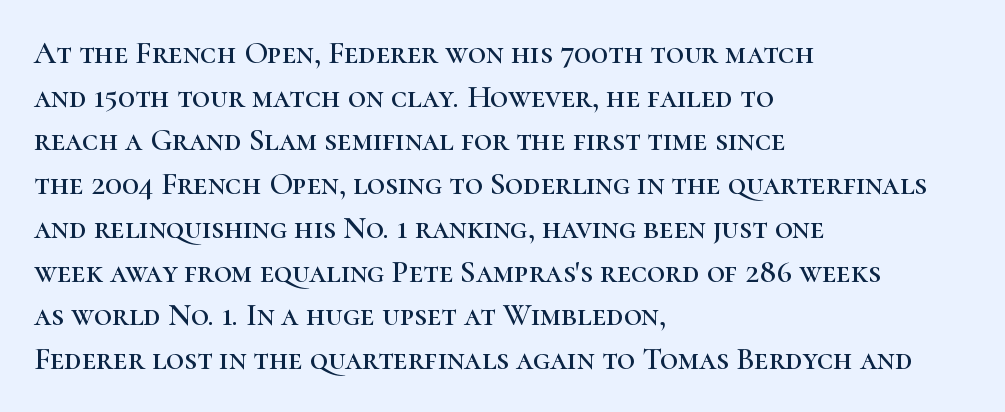
The image shows 31 px serif type, upright; set left-aligned, normal line spacing (1.41x), normal letter spacing, not underlined; high stroke contrast and a medium x-height.
